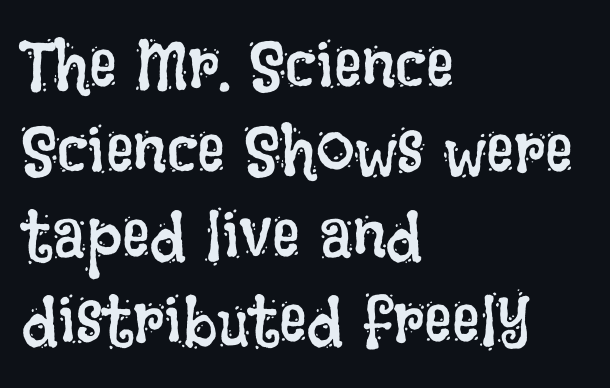
{"italic": "no", "bold": "no", "weight": "regular", "width": "condensed", "stroke_contrast": "low", "x_height": "large", "monospaced": "no", "underline": "no", "align": "left", "line_spacing_ratio": 1.23, "letter_spacing": "normal", "letter_spacing_em": 0.0, "glyph_px": 69}
